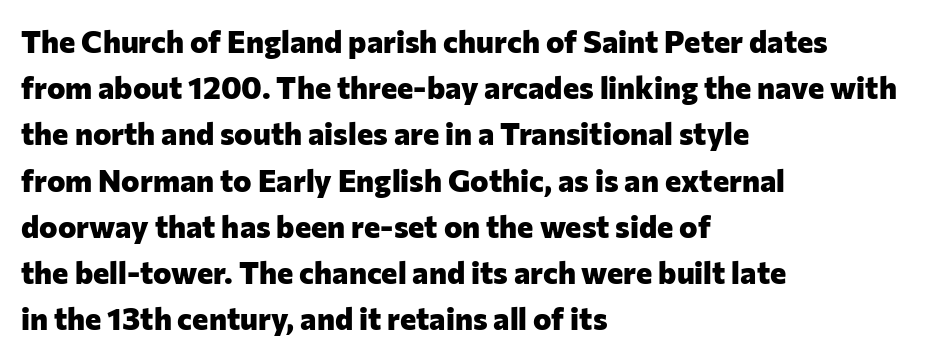
Q: Is the text bold? A: Yes.
Q: Is the text italic (slanted)? A: No, it is upright.
Q: Is the typeface a serif or a sans-serif typeface? A: Sans-serif.
Q: Is the text underlined? A: No.
Q: How is the paragraph aligned? A: Left-aligned.
Q: Is the spacing between letters normal or unusually wide? A: Normal.
Q: Is the spacing between lines tight, normal or loose? A: Normal.
Q: Width (condensed, normal, or wide)? A: Normal.
Q: Stroke contrast? A: Low.
Q: x-height? A: Medium.
Q: Monospaced? A: No.
